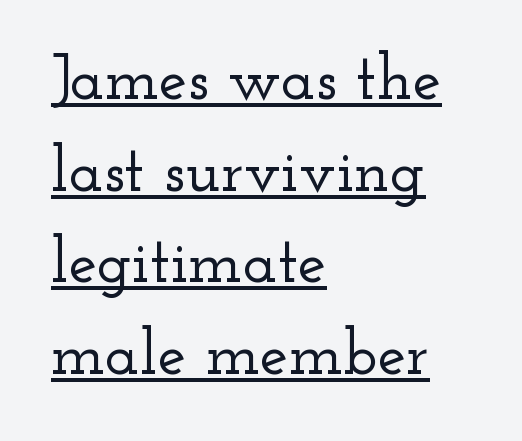
The image shows 64 px wide serif type, upright; set left-aligned, normal line spacing (1.43x), normal letter spacing, underlined; low stroke contrast and a small x-height.
